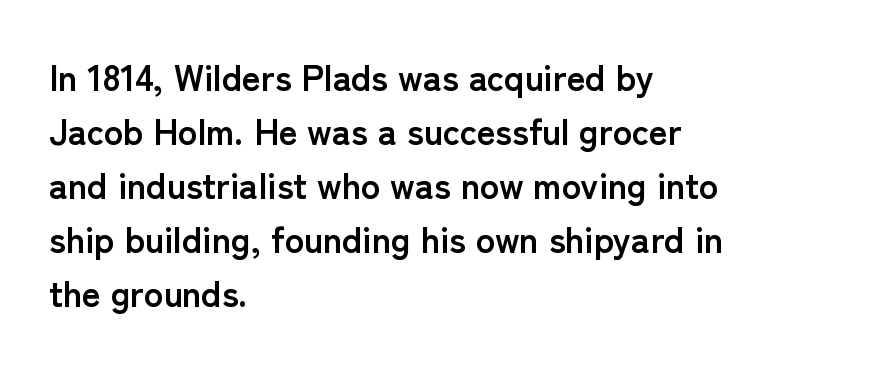
The rendering uses natural spacing where letterforms have individual widths. Heavy, bold letterforms. The string is rendered with underlining switched off. These lines are composed in type without serifs. Layout note: lines flush left.
